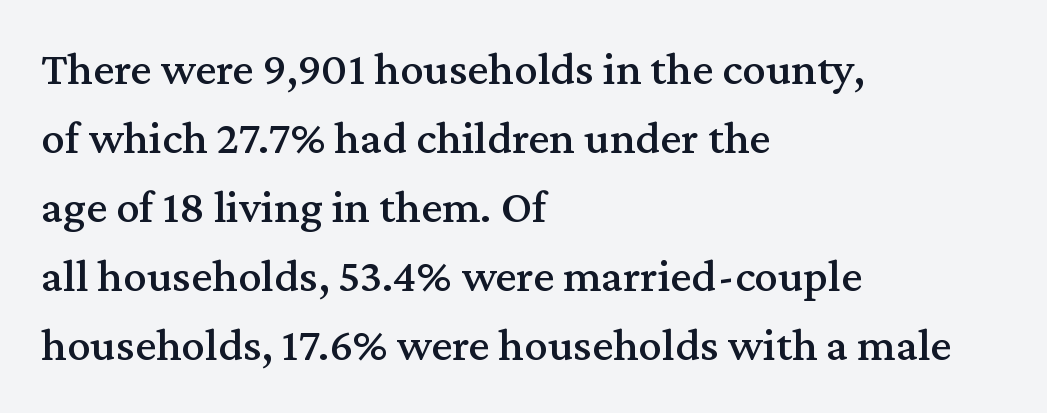
The image shows 47 px serif type, upright; set left-aligned, normal line spacing (1.47x), normal letter spacing, not underlined; medium stroke contrast and a medium x-height.
